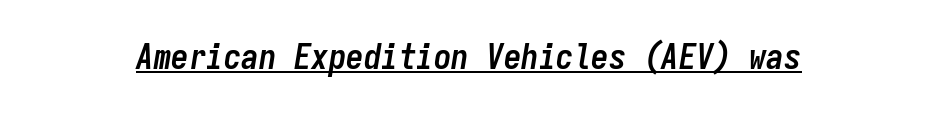
{"italic": "yes", "lean": "right", "slant_degrees": 9, "bold": "yes", "weight": "semibold", "width": "condensed", "stroke_contrast": "low", "x_height": "medium", "monospaced": "yes", "underline": "yes", "letter_spacing": "normal", "letter_spacing_em": 0.0, "glyph_px": 35}
